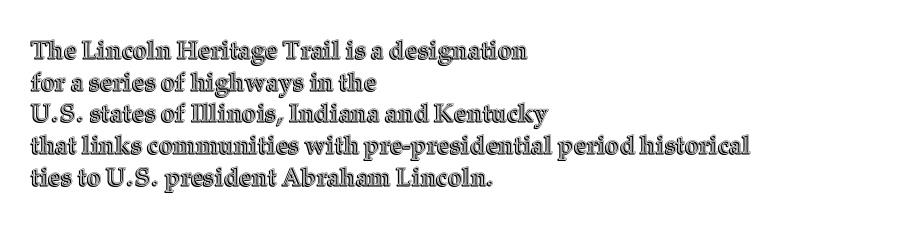
The rows are spaced the way most documents space them. No extra tracking has been applied to these lines. Which margin do the lines hug? The left one — the right edge is uneven. The gap between lines stays unmarked. If you drew a line through each stem, it would be perfectly vertical.
